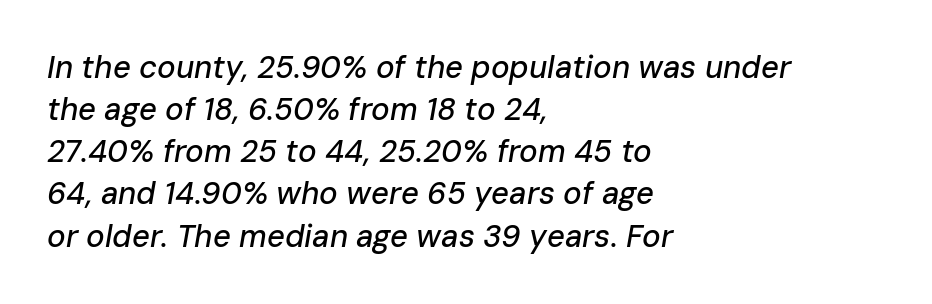
Q: Is the text italic (slanted)? A: Yes, it leans right by about 10 degrees.
Q: Is the text underlined? A: No.
Q: How is the paragraph aligned? A: Left-aligned.
Q: Is the spacing between letters normal or unusually wide? A: Normal.
Q: Is the spacing between lines tight, normal or loose? A: Normal.
Q: Width (condensed, normal, or wide)? A: Normal.
Q: Stroke contrast? A: Low.
Q: x-height? A: Medium.
Q: Monospaced? A: No.
